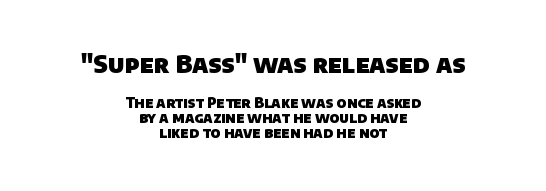
Q: Is the text bold? A: Yes.
Q: Is the text underlined? A: No.
Q: How is the paragraph aligned? A: Centered.
Q: Is the spacing between letters normal or unusually wide? A: Normal.
Q: Is the spacing between lines tight, normal or loose? A: Tight.
Q: Which block of text is set in a larger size, the first (top) or the second (bottom)? A: The first (top) one.
